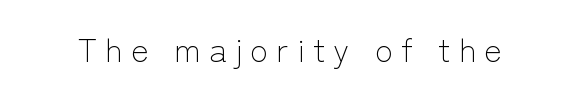
This sample uses a sans-serif face. Just letters on the line, the space beneath them empty. You can tell it's not italic because the verticals are truly vertical. Note the varied advance widths — an 'i' is clearly narrower than an 'm'. Is this a heavy cut? Hardly; it is regular or lighter.
